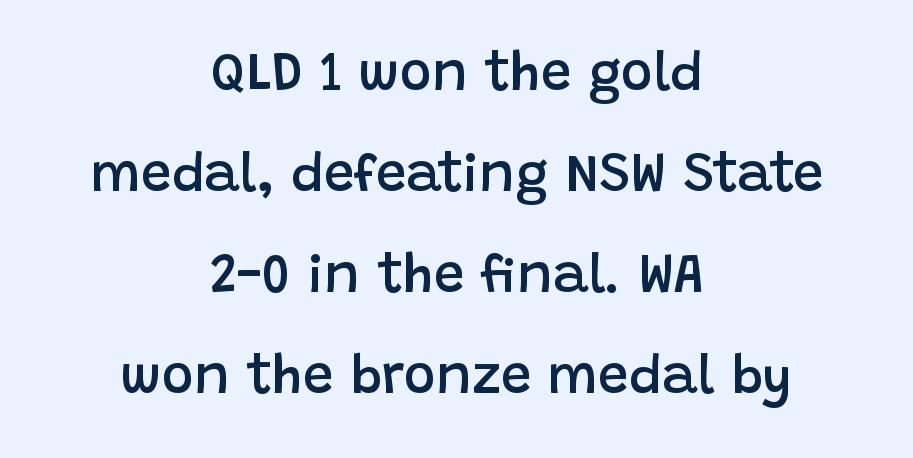
Q: Is the text bold? A: Semi-bold.
Q: Is the text italic (slanted)? A: No, it is upright.
Q: Is the typeface a serif or a sans-serif typeface? A: Sans-serif.
Q: Is the text underlined? A: No.
Q: How is the paragraph aligned? A: Centered.
Q: Is the spacing between letters normal or unusually wide? A: Normal.
Q: Width (condensed, normal, or wide)? A: Normal.
Q: Stroke contrast? A: Low.
Q: x-height? A: Large.
Q: Monospaced? A: No.
